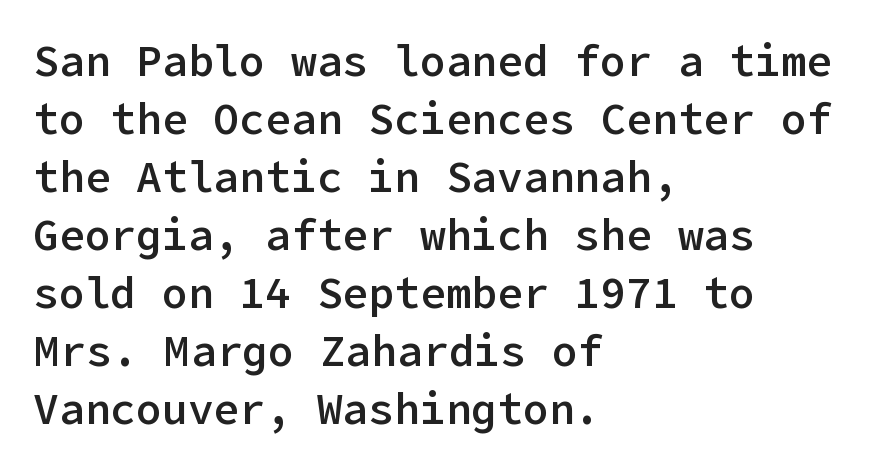
The image shows 43 px semibold sans-serif type, upright; set left-aligned, normal line spacing (1.35x), normal letter spacing, not underlined; low stroke contrast and a medium x-height.
